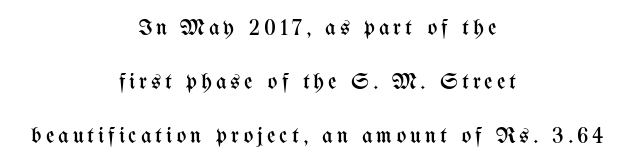
Q: Is the text bold? A: No.
Q: Is the text italic (slanted)? A: No, it is upright.
Q: Is the text underlined? A: No.
Q: How is the paragraph aligned? A: Centered.
Q: Is the spacing between lines tight, normal or loose? A: Loose.
